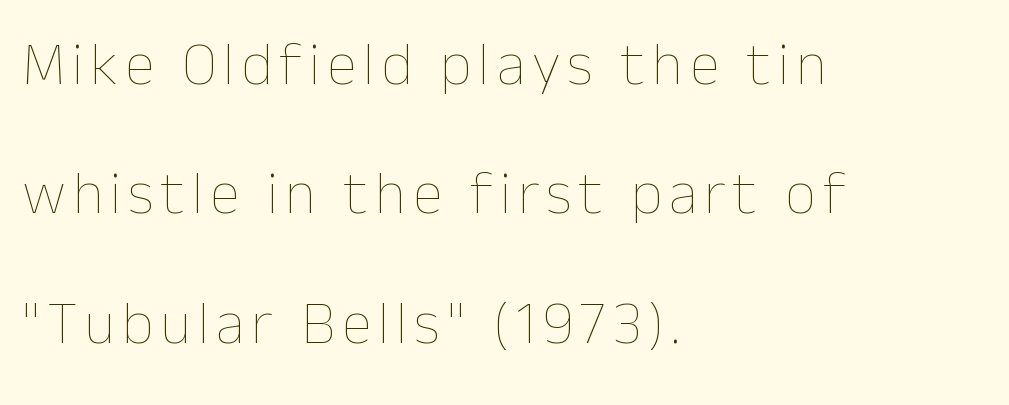
The text block is weighted toward the left margin, trailing off unevenly rightward. The glyphs are unaccompanied by any horizontal stroke below them. Whoever set this chose breathing room over compactness in the vertical rhythm. This is not heavy type; no bold has been used. Italic: no, the glyphs are upright roman.
